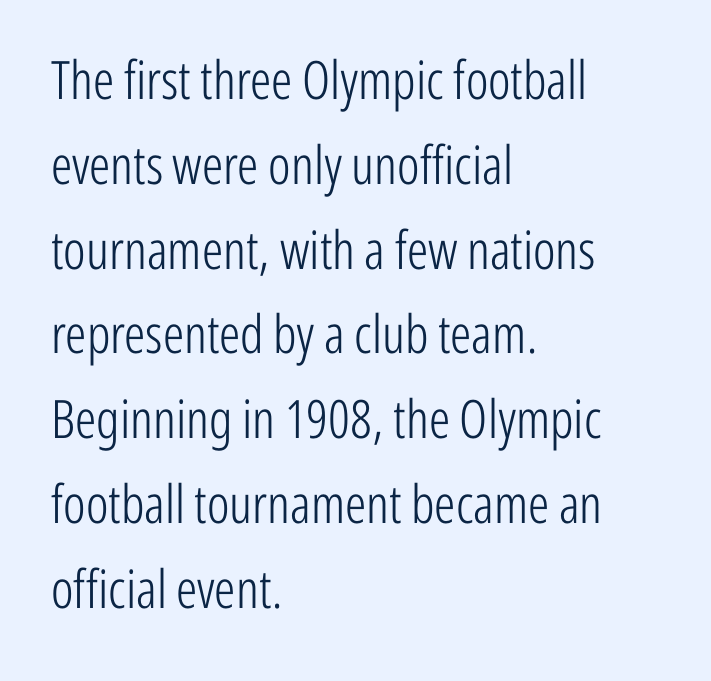
The paragraph shown leans on its left margin. Vertical spacing — default. The characters are drawn with everyday or finer stroke widths. Grotesque or geometric, the face here clearly has no serifs. The passage shown is typed in a proportional face where columns would drift. The lettering holds an erect, upright posture throughout.
